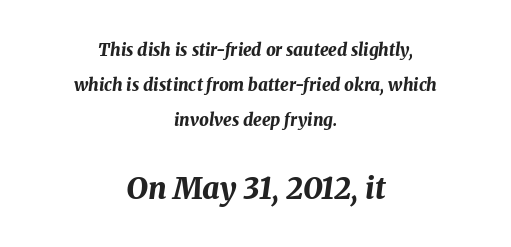
{"italic": "yes", "lean": "right", "slant_degrees": 8, "bold": "yes", "weight": "bold", "width": "normal", "stroke_contrast": "medium", "x_height": "medium", "monospaced": "no", "underline": "no", "align": "center", "line_spacing": "loose", "line_spacing_ratio": 2.07, "letter_spacing": "normal", "letter_spacing_em": 0.0, "larger_block": "second", "size_ratio": 1.76, "glyph_px": 30}
